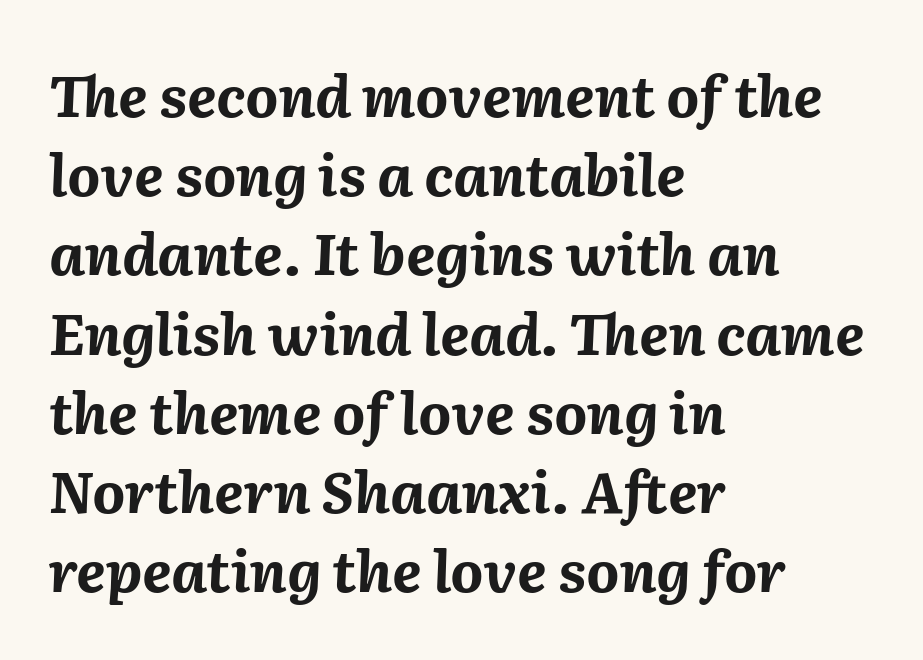
{"italic": "yes", "lean": "right", "slant_degrees": 2, "bold": "yes", "weight": "bold", "width": "normal", "stroke_contrast": "medium", "x_height": "medium", "monospaced": "no", "underline": "no", "align": "left", "line_spacing": "normal", "line_spacing_ratio": 1.39, "letter_spacing": "normal", "letter_spacing_em": 0.0, "glyph_px": 57}
